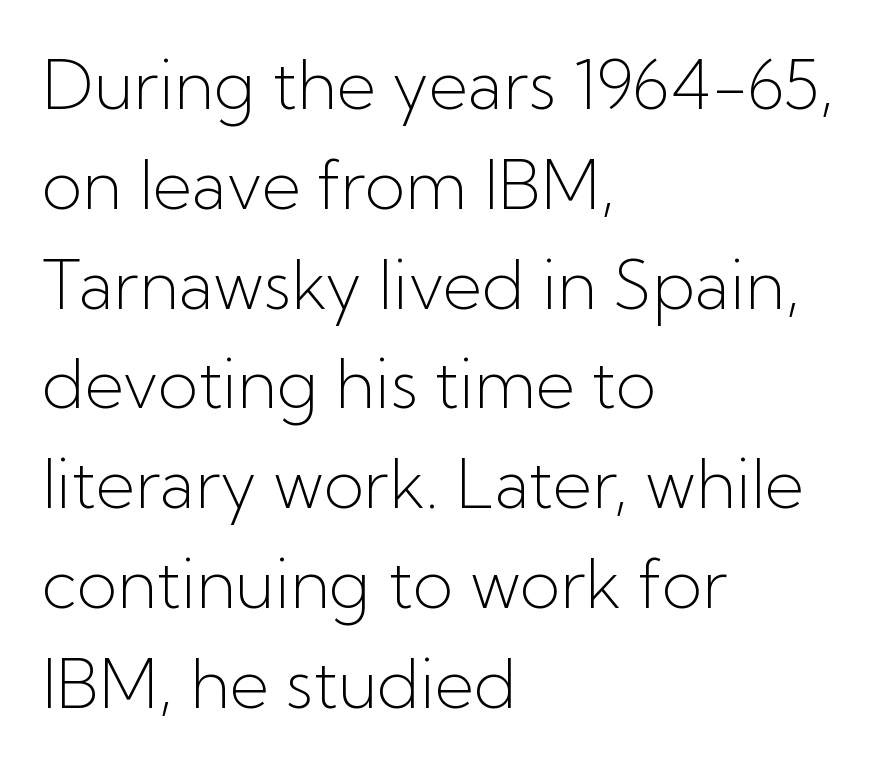
The image shows 67 px light sans-serif type, upright; set left-aligned, normal line spacing (1.49x), normal letter spacing, not underlined; low stroke contrast and a medium x-height.
